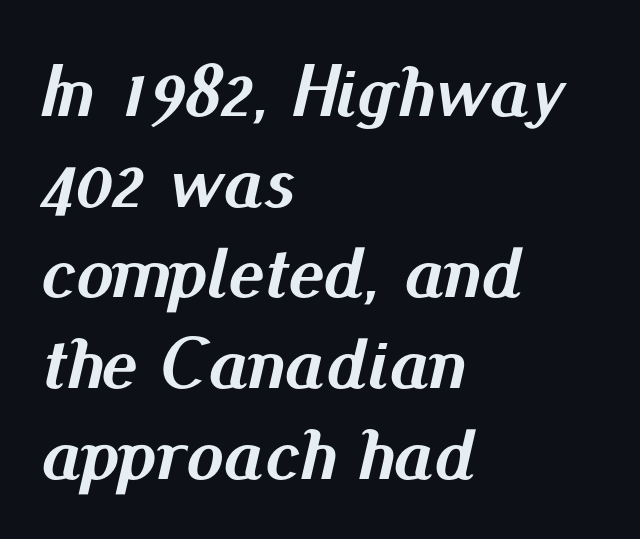
{"italic": "yes", "lean": "right", "slant_degrees": 13, "bold": "yes", "weight": "semibold", "width": "normal", "stroke_contrast": "medium", "x_height": "small", "monospaced": "no", "underline": "no", "align": "left", "line_spacing_ratio": 1.21, "letter_spacing": "normal", "letter_spacing_em": 0.0, "glyph_px": 75}
